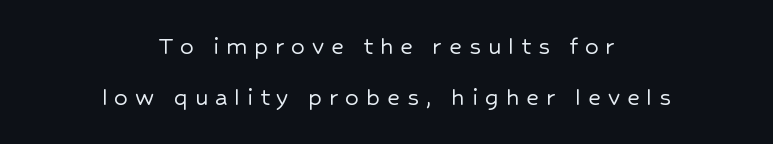
{"italic": "no", "underline": "no", "align": "center", "line_spacing": "loose", "line_spacing_ratio": 1.9, "letter_spacing": "wide", "letter_spacing_em": 0.26, "glyph_px": 27}
